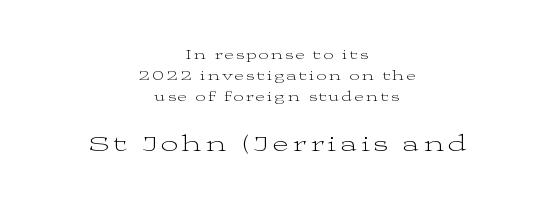
Ordinary non-slanted type is in use. Each line is balanced around a shared central axis. Stems and bowls with no extra thickness — not bold. The space directly below the letters is spotless. Larger block? The one below; the one above is distinctly smaller.
